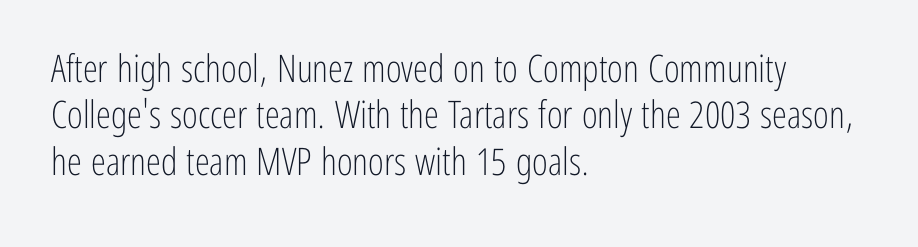
Q: Is the text bold? A: No.
Q: Is the text italic (slanted)? A: No, it is upright.
Q: Is the typeface a serif or a sans-serif typeface? A: Sans-serif.
Q: Is the text underlined? A: No.
Q: How is the paragraph aligned? A: Left-aligned.
Q: Is the spacing between letters normal or unusually wide? A: Normal.
Q: Width (condensed, normal, or wide)? A: Condensed.
Q: Stroke contrast? A: Low.
Q: x-height? A: Medium.
Q: Monospaced? A: No.
